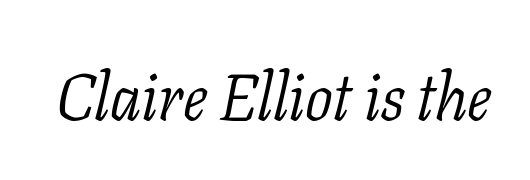
The image shows 65 px light serif type, italic (leaning right); set normal letter spacing, not underlined; low stroke contrast and a medium x-height.
